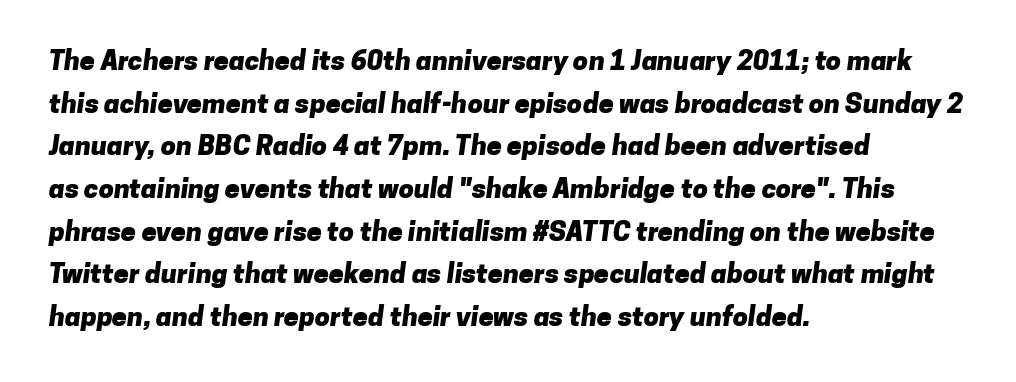
The image shows 27 px bold type; set left-aligned, normal line spacing (1.58x), normal letter spacing, not underlined.
